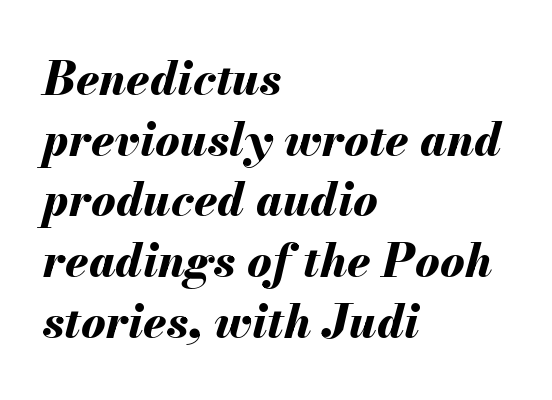
Q: Is the text bold? A: Yes.
Q: Is the text italic (slanted)? A: Yes, it leans right by about 13 degrees.
Q: Is the text underlined? A: No.
Q: How is the paragraph aligned? A: Left-aligned.
Q: Is the spacing between letters normal or unusually wide? A: Normal.
Q: Is the spacing between lines tight, normal or loose? A: Normal.
Q: Width (condensed, normal, or wide)? A: Normal.
Q: Stroke contrast? A: Medium.
Q: x-height? A: Small.
Q: Monospaced? A: No.
